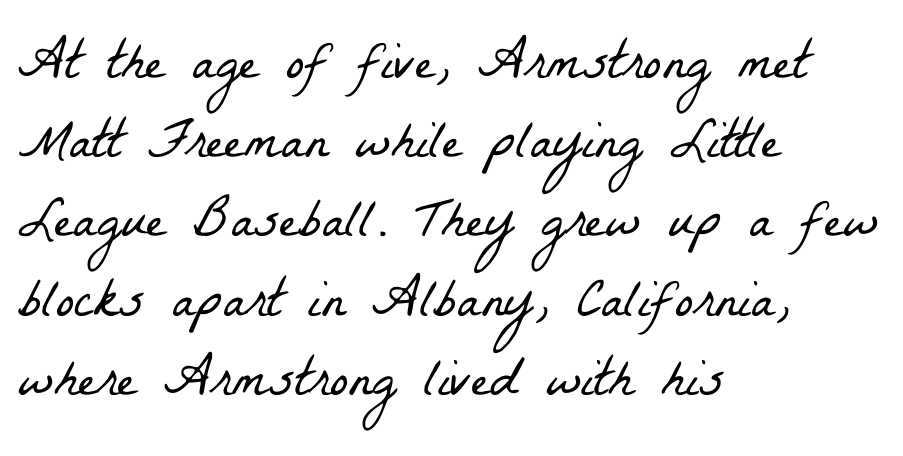
{"serif": "yes", "bold": "no", "weight": "light", "width": "condensed", "stroke_contrast": "low", "x_height": "medium", "monospaced": "no", "underline": "no", "align": "left", "line_spacing": "normal", "line_spacing_ratio": 1.44, "letter_spacing": "normal", "letter_spacing_em": 0.0, "glyph_px": 55}
